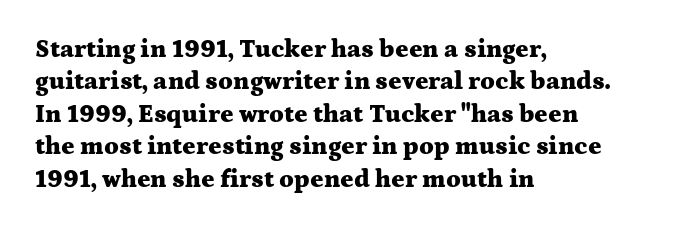
Q: Is the text bold? A: Yes.
Q: Is the text italic (slanted)? A: No, it is upright.
Q: Is the text underlined? A: No.
Q: How is the paragraph aligned? A: Left-aligned.
Q: Is the spacing between letters normal or unusually wide? A: Normal.
Q: Is the spacing between lines tight, normal or loose? A: Normal.
